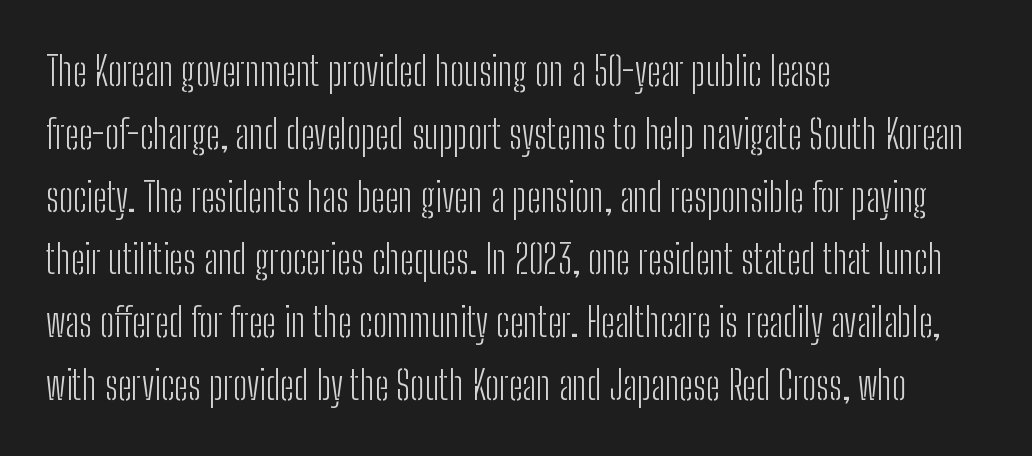
Is the letter spacing exaggerated? No — it looks like the ordinary default. You could not count columns in this text — the font is proportionally spaced. The rag falls on the right side of this text block. This sample uses a sans-serif face.
